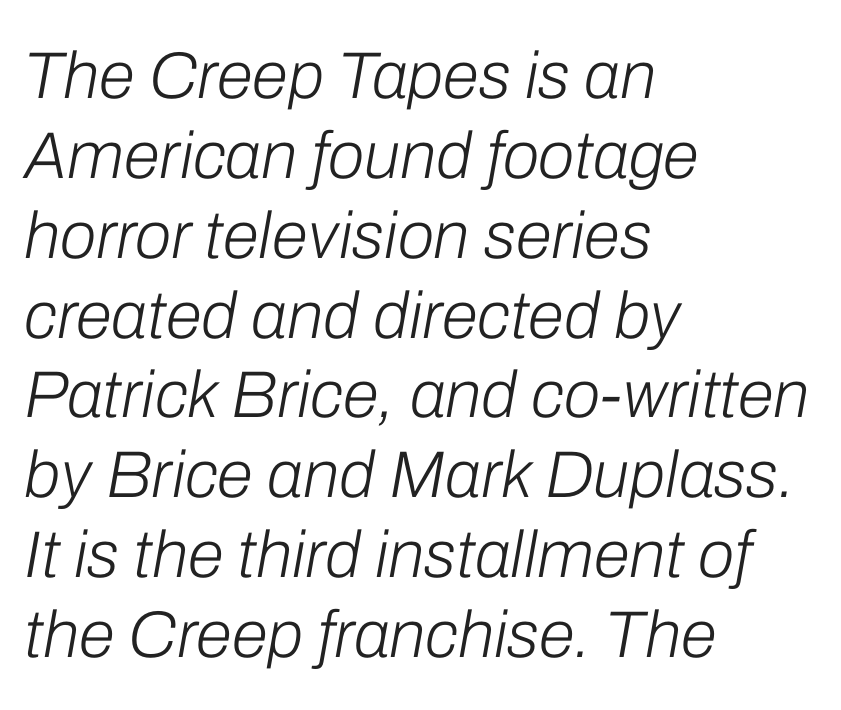
Q: Is the text bold? A: No.
Q: Is the text italic (slanted)? A: Yes, it leans right by about 10 degrees.
Q: Is the text underlined? A: No.
Q: How is the paragraph aligned? A: Left-aligned.
Q: Is the spacing between letters normal or unusually wide? A: Normal.
Q: Width (condensed, normal, or wide)? A: Normal.
Q: Stroke contrast? A: Low.
Q: x-height? A: Medium.
Q: Monospaced? A: No.
